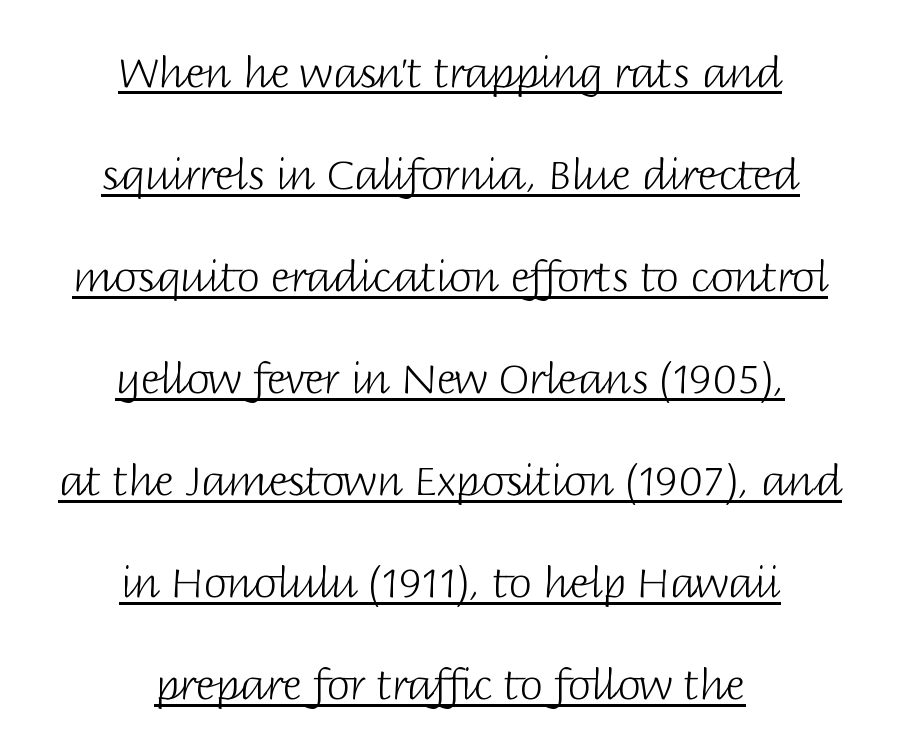
Q: Is the text bold? A: No.
Q: Is the text italic (slanted)? A: No, it is upright.
Q: Is the typeface a serif or a sans-serif typeface? A: Sans-serif.
Q: Is the text underlined? A: Yes.
Q: How is the paragraph aligned? A: Centered.
Q: Is the spacing between letters normal or unusually wide? A: Normal.
Q: Is the spacing between lines tight, normal or loose? A: Loose.
Q: Width (condensed, normal, or wide)? A: Normal.
Q: Stroke contrast? A: Low.
Q: x-height? A: Large.
Q: Monospaced? A: No.
